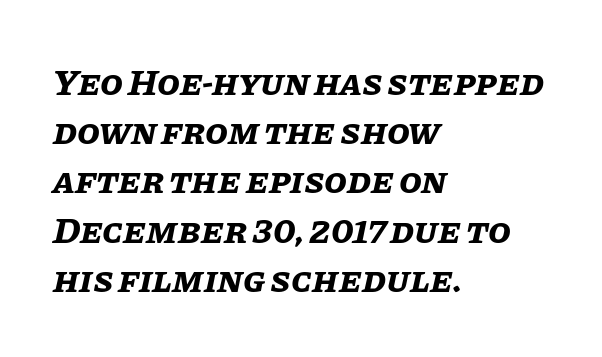
The image shows 37 px bold type, italic (leaning right); set left-aligned, normal line spacing (1.33x), normal letter spacing, not underlined; low stroke contrast and a large x-height.
